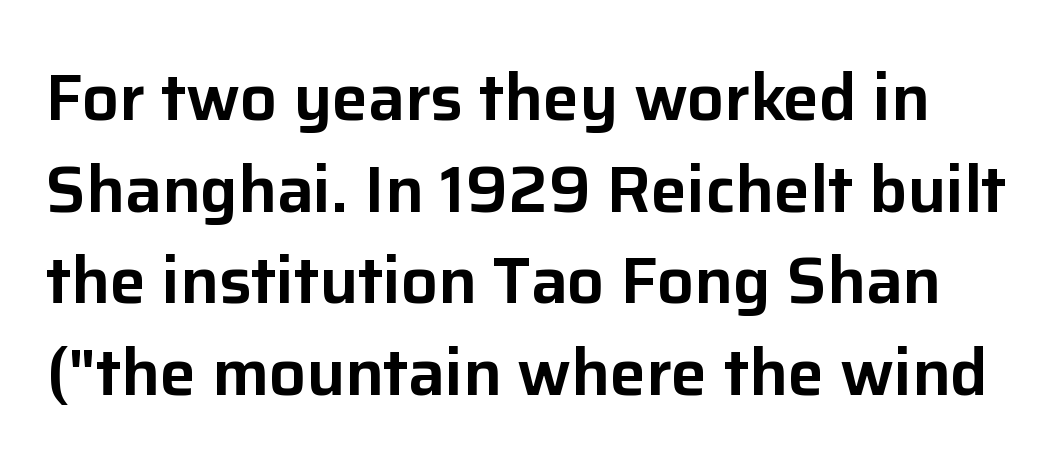
The image shows 65 px sans-serif type, upright; set normal line spacing (1.41x), normal letter spacing, not underlined; low stroke contrast and a medium x-height.
